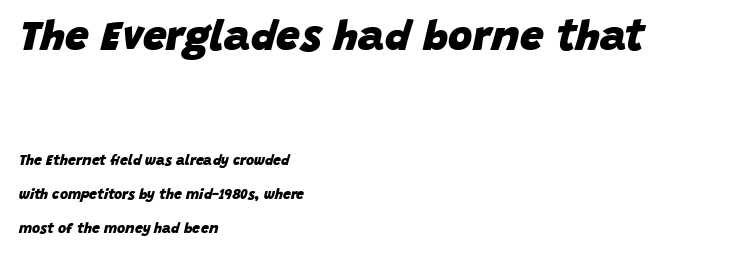
Plain, unruled lines of type. You could not count columns in this text — the font is proportionally spaced. Alignment: flush left. Thick stems and heavy bowls — unmistakably bold. Scale decreases going downward across the two blocks.
